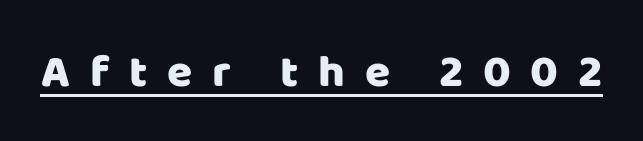
Q: Is the text italic (slanted)? A: No, it is upright.
Q: Is the typeface a serif or a sans-serif typeface? A: Sans-serif.
Q: Is the text underlined? A: Yes.
Q: Is the spacing between letters normal or unusually wide? A: Unusually wide.
Q: Width (condensed, normal, or wide)? A: Normal.
Q: Stroke contrast? A: Low.
Q: x-height? A: Large.
Q: Monospaced? A: No.
